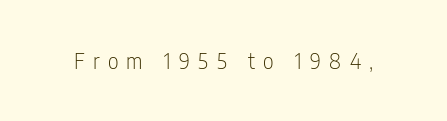
The image shows 21 px text type, upright; set unusually wide letter spacing (+0.4 em), not underlined.
